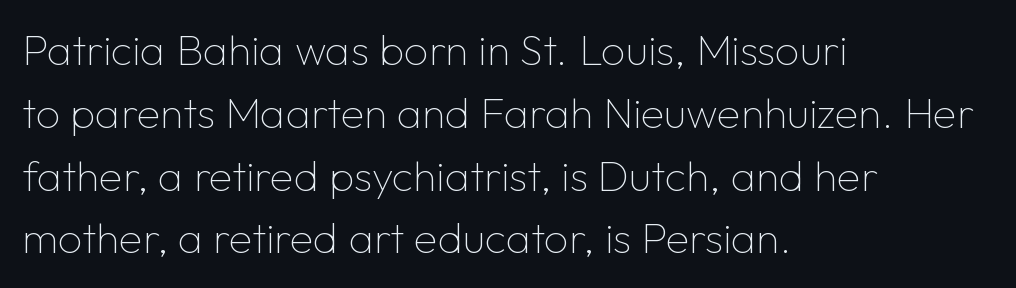
The image shows 43 px thin sans-serif type, upright; set left-aligned, normal line spacing (1.46x), normal letter spacing, not underlined; low stroke contrast and a medium x-height.
